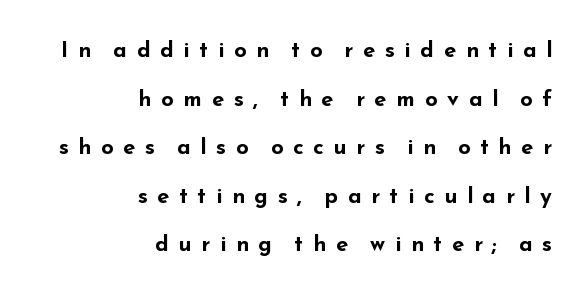
The image shows 22 px bold type, upright; set right-aligned, loose line spacing (2.21x), unusually wide letter spacing (+0.44 em), not underlined.
